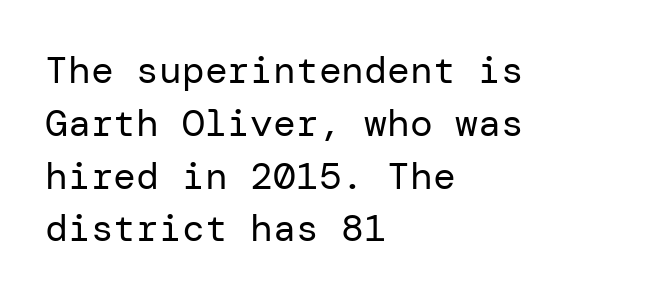
The image shows 38 px regular-weight sans-serif type, upright; set left-aligned, normal line spacing (1.39x), normal letter spacing, not underlined; low stroke contrast and a medium x-height.
